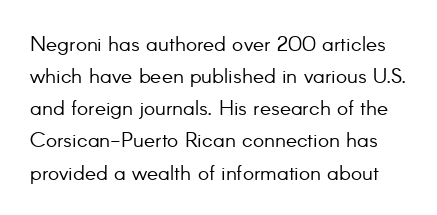
{"italic": "no", "bold": "no", "underline": "no", "line_spacing": "normal", "line_spacing_ratio": 1.53, "letter_spacing": "normal", "letter_spacing_em": 0.0, "glyph_px": 21}
